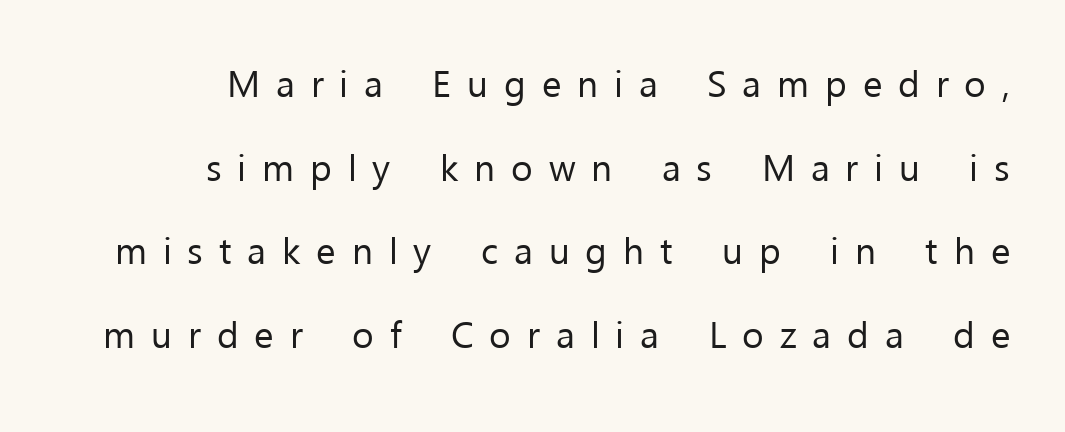
The weight tops out at a normal text grade. These lines are rendered in a variable-pitch font. The horizontal fit of the characters is loose and conspicuously gappy. Is there any slant? The stems are plumb. What kind of face is this? One without serifs — a sans.
